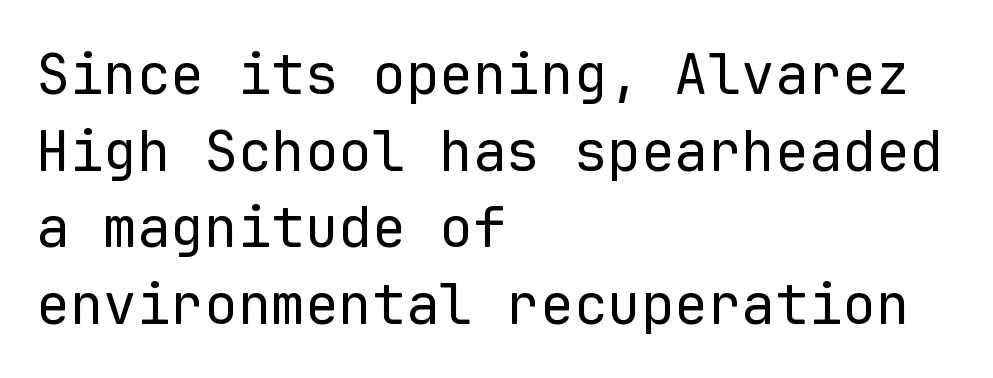
{"serif": "no", "italic": "no", "bold": "no", "weight": "regular", "width": "normal", "stroke_contrast": "low", "x_height": "medium", "monospaced": "yes", "underline": "no", "align": "left", "line_spacing": "normal", "line_spacing_ratio": 1.37, "letter_spacing": "normal", "letter_spacing_em": 0.0, "glyph_px": 56}
